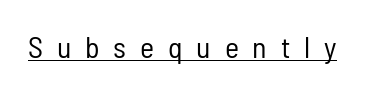
The image shows 30 px regular-weight, condensed sans-serif type, upright; set unusually wide letter spacing (+0.46 em), underlined; low stroke contrast and a medium x-height.
